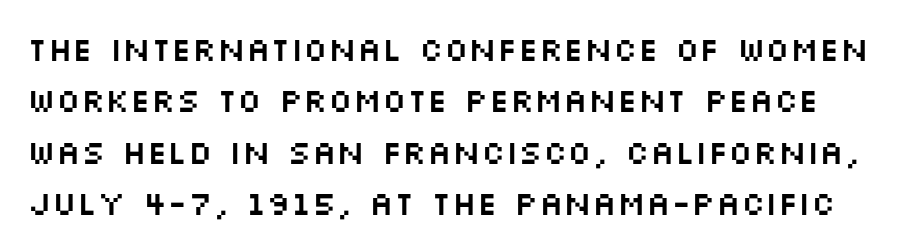
Horizontal bands of white between lines are of average thickness. Honestly, there is no underline to notice here at all. Look at the tracking — it's just the regular setting, nothing added. Note: no serifs on the glyphs. This sample uses an upright cut, with every glyph sitting square on the baseline. These lines are rendered in a variable-pitch font.
